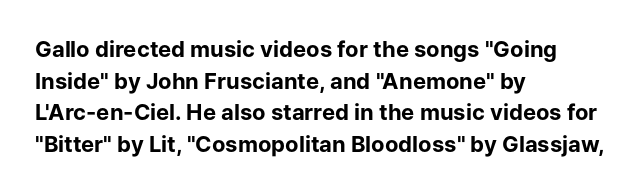
The image shows 22 px bold type, upright; set left-aligned, normal line spacing (1.44x), normal letter spacing, not underlined.
